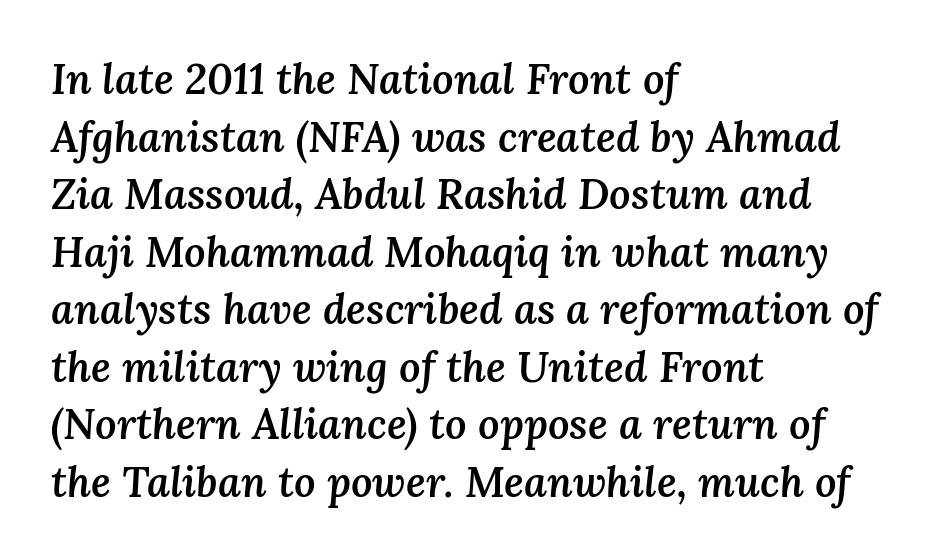
{"italic": "yes", "lean": "right", "slant_degrees": 3, "bold": "semi", "weight": "semibold", "width": "normal", "stroke_contrast": "medium", "x_height": "medium", "monospaced": "no", "underline": "no", "align": "left", "line_spacing": "normal", "line_spacing_ratio": 1.37, "letter_spacing": "normal", "letter_spacing_em": 0.0, "glyph_px": 42}
